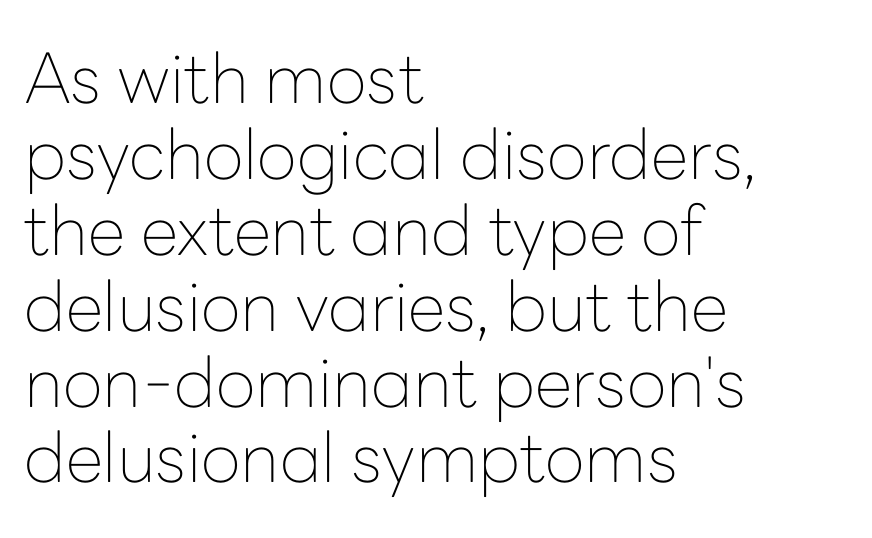
{"serif": "no", "italic": "no", "bold": "no", "weight": "thin", "width": "normal", "stroke_contrast": "low", "x_height": "medium", "monospaced": "no", "underline": "no", "align": "left", "line_spacing": "tight", "line_spacing_ratio": 1.1, "letter_spacing": "normal", "letter_spacing_em": 0.0, "glyph_px": 69}
